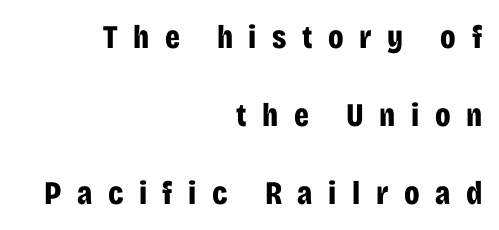
The letters carry no serifs — their stems end cleanly without finishing strokes. In terms of posture, this sample is upright. Any mark beneath the type? The region is blank. A typesetter would call this heavily tracked-out type. Summary of vertical rhythm: relaxed, with wide interline spacing.
